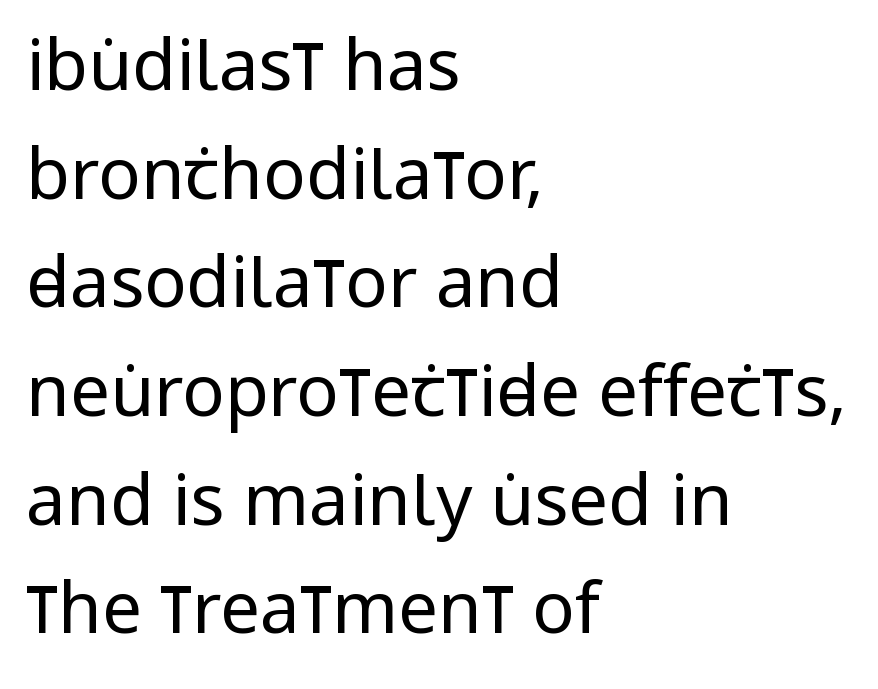
Q: Is the text bold? A: No.
Q: Is the text italic (slanted)? A: No, it is upright.
Q: Is the typeface a serif or a sans-serif typeface? A: Sans-serif.
Q: Is the text underlined? A: No.
Q: How is the paragraph aligned? A: Left-aligned.
Q: Is the spacing between letters normal or unusually wide? A: Normal.
Q: Is the spacing between lines tight, normal or loose? A: Normal.
Q: Width (condensed, normal, or wide)? A: Condensed.
Q: Stroke contrast? A: Low.
Q: x-height? A: Large.
Q: Monospaced? A: No.
